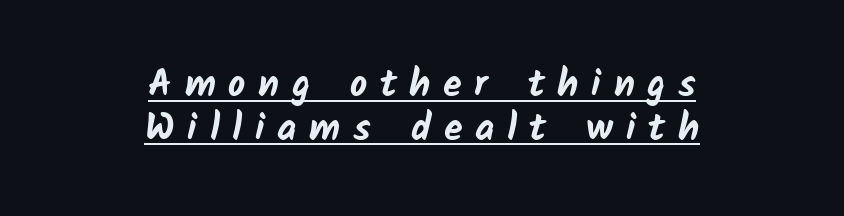
{"serif": "no", "bold": "yes", "weight": "bold", "width": "normal", "stroke_contrast": "low", "x_height": "medium", "monospaced": "no", "underline": "yes", "align": "center", "line_spacing": "tight", "line_spacing_ratio": 1.15, "letter_spacing": "wide", "letter_spacing_em": 0.33, "glyph_px": 38}
